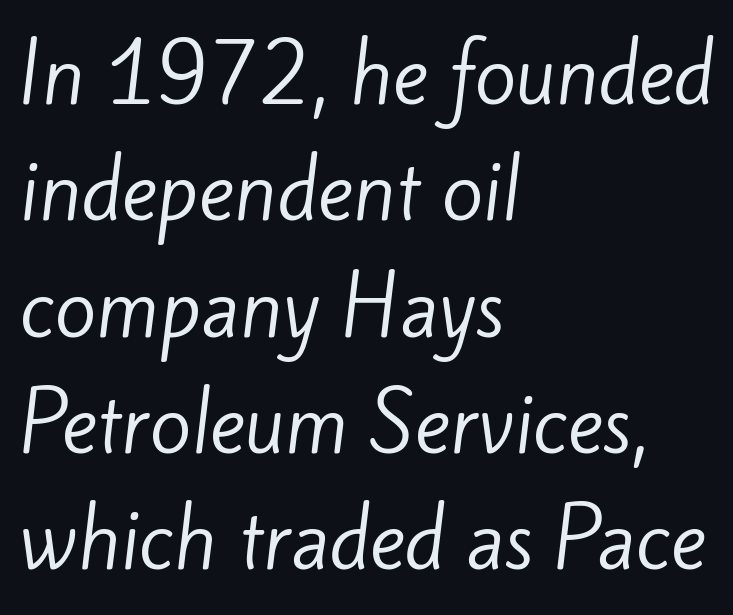
The passage shown stacks its lines at a standard gap. The area under the type is left untouched. Weight: not bold — regular or lighter. Type style note: lacks serifs. The tracking reads as untouched default to a designer's eye.
